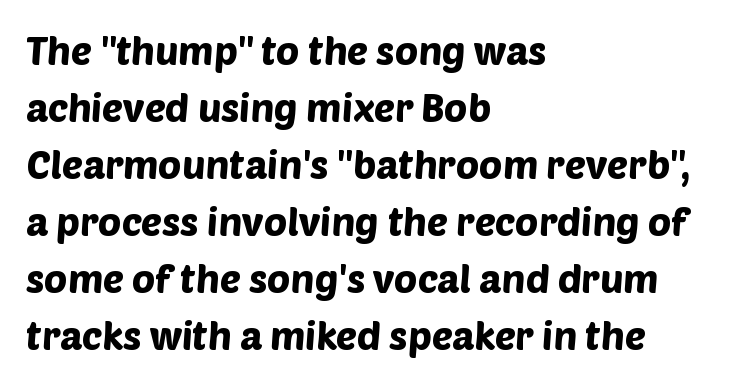
The gap between lines stays unmarked. The letters advance in unequal steps, a hallmark of proportional type. In terms of letterform style, serifs are entirely absent. Leading matches the norm, producing a regular column.
